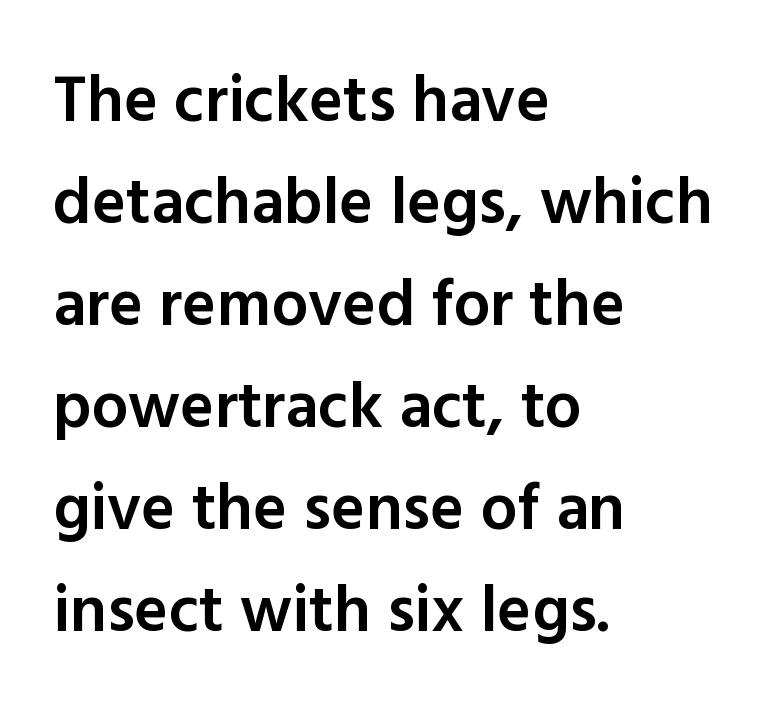
The image shows 65 px semibold sans-serif type, upright; set left-aligned, normal line spacing (1.57x), normal letter spacing, not underlined; a medium x-height.
